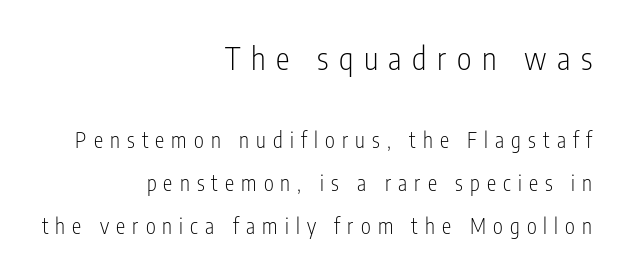
The image shows 31 px light, condensed sans-serif type, upright; set right-aligned, loose line spacing (2.04x), unusually wide letter spacing (+0.34 em), not underlined; the first (top) block is 1.48x larger; low stroke contrast and a medium x-height.
